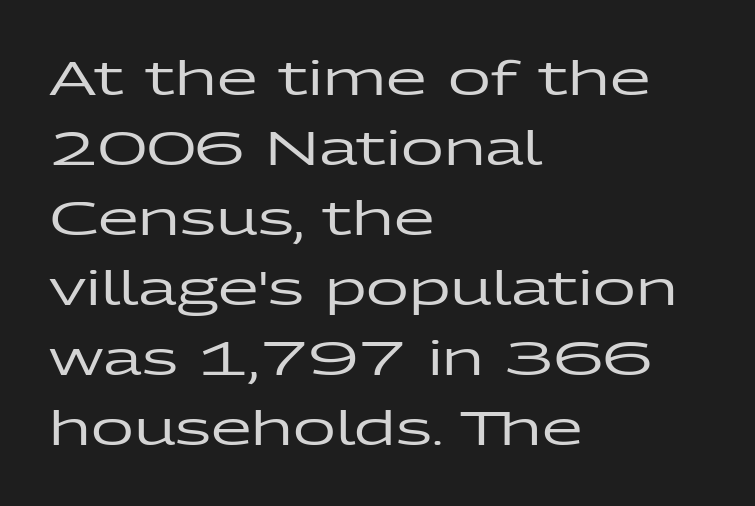
The letters stand upright; this is a roman face. Does the copy run flush right? No — it runs flush left. The rendering uses natural spacing where letterforms have individual widths. Students, observe: this is what conventionally led text looks like. There is no visible air inserted between adjacent glyphs.
